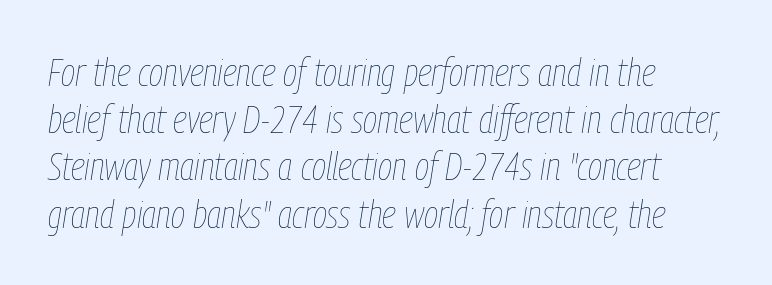
{"italic": "yes", "lean": "right", "slant_degrees": 9, "bold": "no", "weight": "thin", "width": "condensed", "stroke_contrast": "low", "x_height": "medium", "monospaced": "no", "underline": "no", "align": "left", "line_spacing_ratio": 1.21, "letter_spacing": "normal", "letter_spacing_em": 0.0, "glyph_px": 39}
